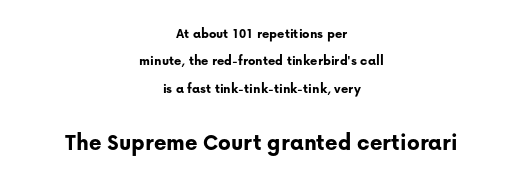
The strip under each line holds only bare page. The leading is generous, giving the passage an open texture. Tall strokes in this sample are plumb rather than angled. Typographic density is high because the face is bold.
